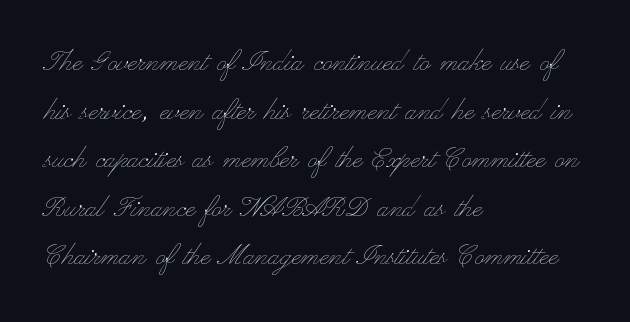
Q: Is the text bold? A: No.
Q: Is the text italic (slanted)? A: Yes.
Q: Is the text underlined? A: No.
Q: How is the paragraph aligned? A: Left-aligned.
Q: Is the spacing between letters normal or unusually wide? A: Normal.
Q: Is the spacing between lines tight, normal or loose? A: Normal.
Q: Width (condensed, normal, or wide)? A: Wide.
Q: Stroke contrast? A: Low.
Q: x-height? A: Small.
Q: Monospaced? A: No.
